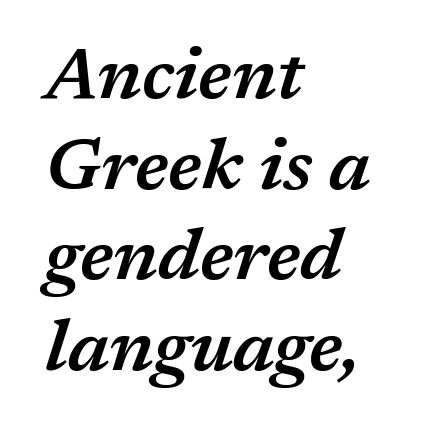
Q: Is the text bold? A: Semi-bold.
Q: Is the text italic (slanted)? A: Yes, it leans right by about 17 degrees.
Q: Is the text underlined? A: No.
Q: How is the paragraph aligned? A: Left-aligned.
Q: Is the spacing between letters normal or unusually wide? A: Normal.
Q: Is the spacing between lines tight, normal or loose? A: Normal.
Q: Width (condensed, normal, or wide)? A: Normal.
Q: Stroke contrast? A: Medium.
Q: x-height? A: Medium.
Q: Monospaced? A: No.
